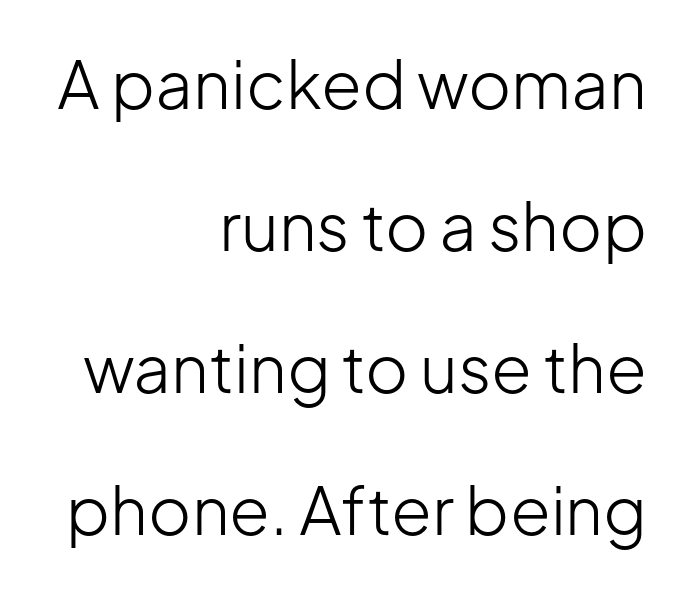
The image shows 66 px light sans-serif type, upright; set right-aligned, loose line spacing (2.15x), normal letter spacing, not underlined; low stroke contrast and a medium x-height.
